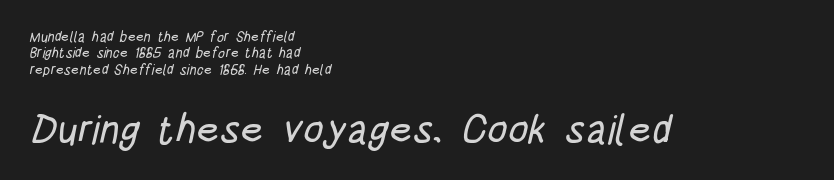
{"serif": "no", "width": "condensed", "stroke_contrast": "low", "x_height": "large", "monospaced": "no", "underline": "no", "align": "left", "line_spacing_ratio": 1.17, "letter_spacing": "normal", "letter_spacing_em": 0.0, "larger_block": "second", "size_ratio": 2.86, "glyph_px": 40}
